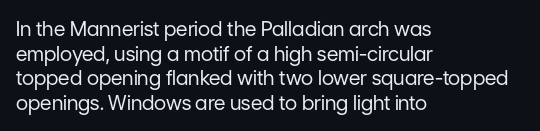
Q: Is the text bold? A: No.
Q: Is the text italic (slanted)? A: No, it is upright.
Q: Is the text underlined? A: No.
Q: How is the paragraph aligned? A: Left-aligned.
Q: Is the spacing between letters normal or unusually wide? A: Normal.
